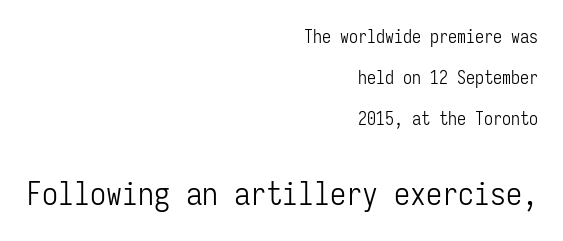
The image shows 32 px light, condensed sans-serif type, upright, monospaced; set right-aligned, loose line spacing (2.29x), normal letter spacing, not underlined; the second (bottom) block is 1.78x larger; low stroke contrast and a medium x-height.
